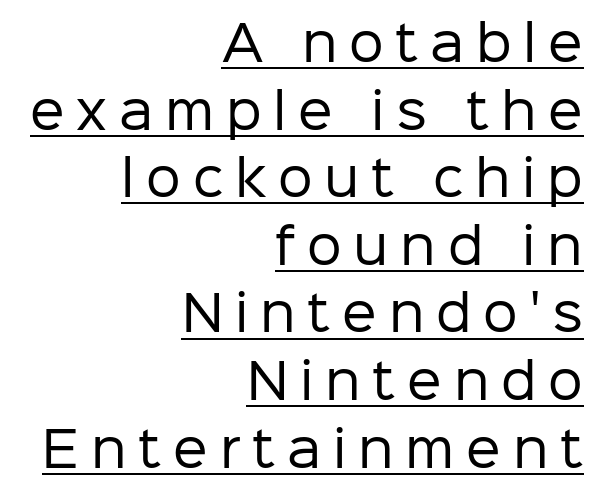
{"serif": "no", "italic": "no", "bold": "no", "weight": "regular", "width": "normal", "stroke_contrast": "low", "x_height": "medium", "monospaced": "no", "underline": "yes", "align": "right", "line_spacing": "normal", "line_spacing_ratio": 1.38, "letter_spacing": "wide", "letter_spacing_em": 0.24, "glyph_px": 49}
